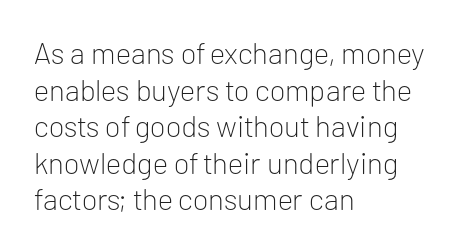
Classification — sans serif. Each letter keeps its own natural width here, so spacing adapts to shape. Check under the words: just untouched page. Observe the ordinary spacing: letters are neighbours, not strangers. This sample uses an upright cut, with every glyph sitting square on the baseline.
